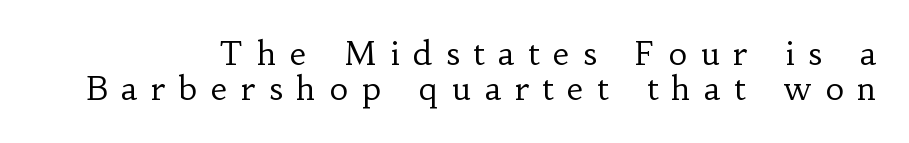
Vertical spacing — tight. Each letter keeps its own natural width here, so spacing adapts to shape. Is the type heavy? It reads as light-to-regular instead. Words float on clear page, feet unadorned. How are the letters spaced? Widely, with obvious added tracking.
